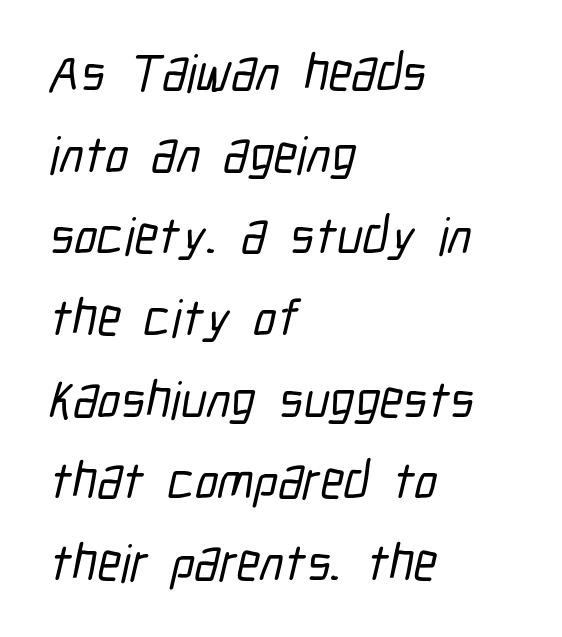
The image shows 52 px condensed sans-serif type; set left-aligned, normal line spacing (1.57x), normal letter spacing, not underlined; low stroke contrast and a medium x-height.
